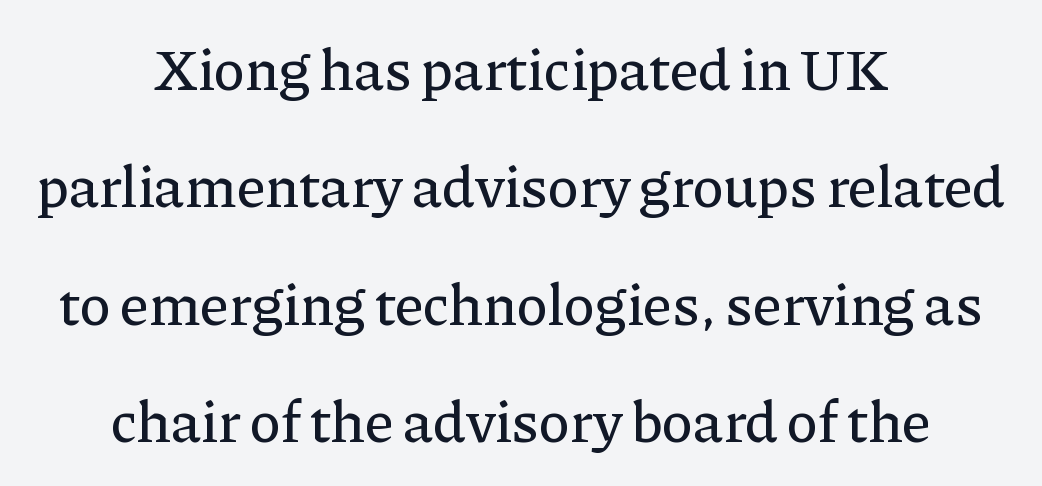
The image shows 59 px serif type, upright; set centered, loose line spacing (1.99x), normal letter spacing, not underlined; low stroke contrast and a medium x-height.
